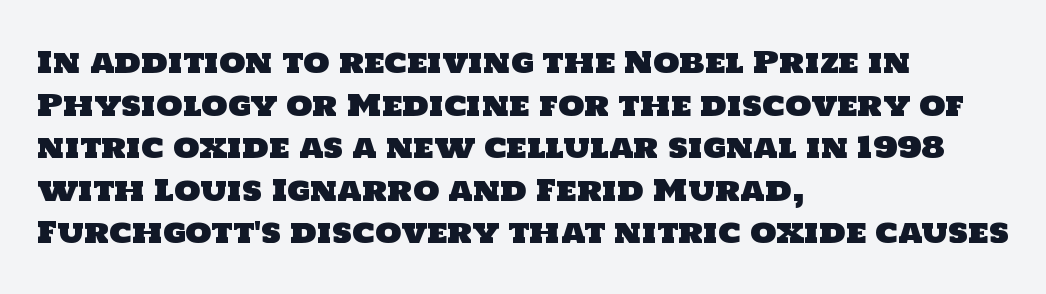
The image shows 30 px sans-serif type; set left-aligned, normal line spacing (1.42x), normal letter spacing, not underlined; low stroke contrast and a large x-height.
